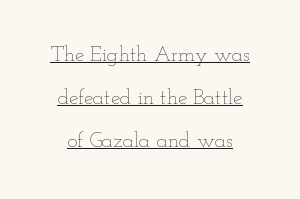
Q: Is the text bold? A: No.
Q: Is the text italic (slanted)? A: No, it is upright.
Q: Is the text underlined? A: Yes.
Q: Is the spacing between letters normal or unusually wide? A: Normal.
Q: Is the spacing between lines tight, normal or loose? A: Loose.
